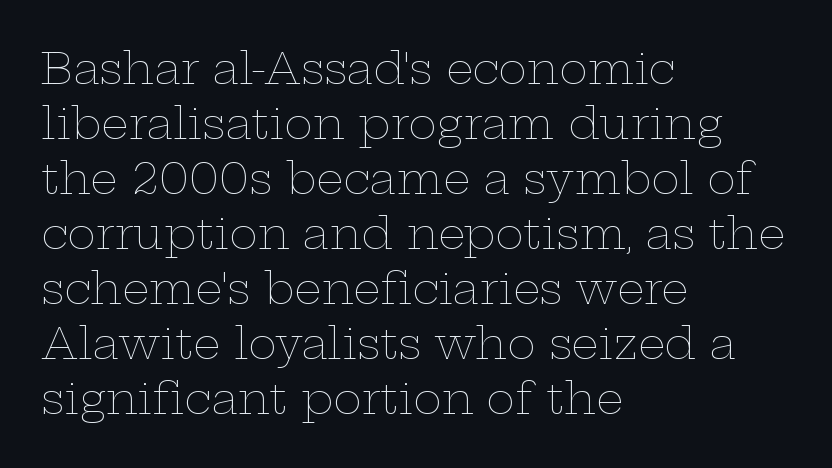
Unbolded letterforms with no extra heft. The face used here is rendered with its standard letterfit. Does the lettering tilt? It doesn't — this is upright. Line spacing here is normal.
